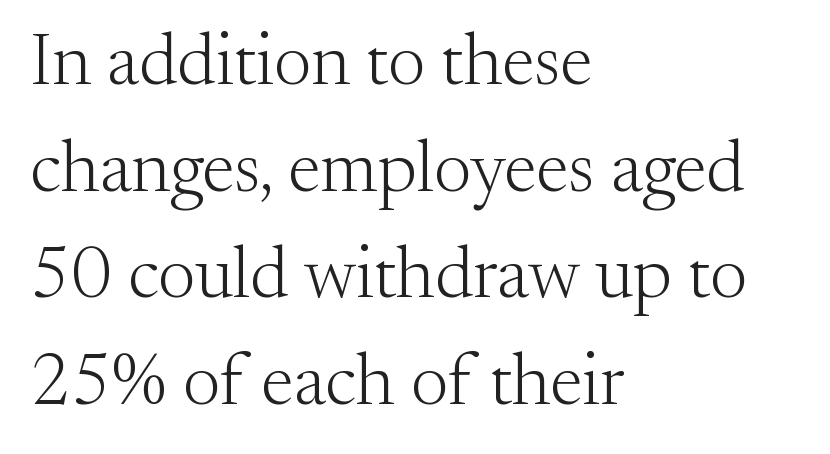
The image shows 73 px light serif type, upright; set left-aligned, normal line spacing (1.46x), normal letter spacing, not underlined; medium stroke contrast and a small x-height.
